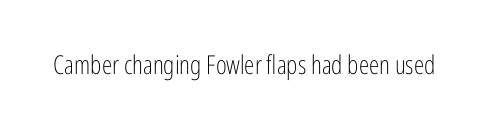
{"italic": "no", "bold": "no", "underline": "no", "letter_spacing": "normal", "letter_spacing_em": 0.0, "glyph_px": 26}
